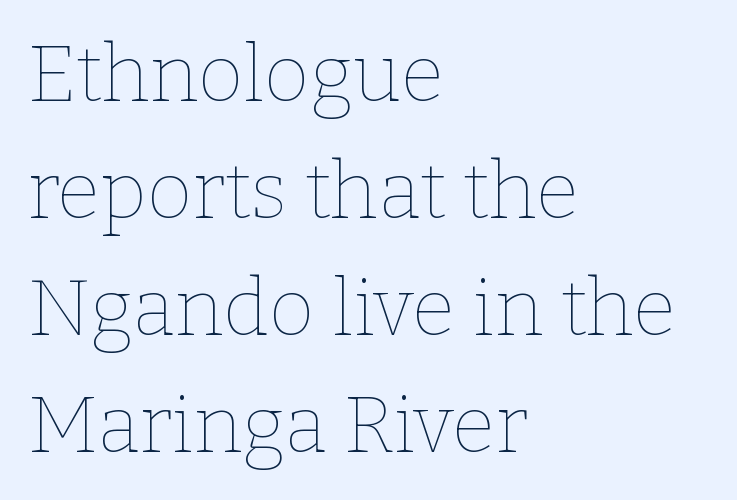
The line-height multiplier appears to be the usual default. Heaviness? Minimal to ordinary, like unemphasized prose. The passage shown is typed in a proportional face where columns would drift. A roman cut, with each character standing at attention.
